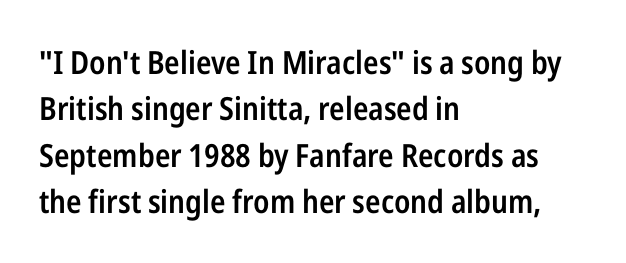
Q: Is the text bold? A: Semi-bold.
Q: Is the text italic (slanted)? A: No, it is upright.
Q: Is the typeface a serif or a sans-serif typeface? A: Sans-serif.
Q: Is the text underlined? A: No.
Q: How is the paragraph aligned? A: Left-aligned.
Q: Is the spacing between letters normal or unusually wide? A: Normal.
Q: Is the spacing between lines tight, normal or loose? A: Normal.
Q: Width (condensed, normal, or wide)? A: Condensed.
Q: Stroke contrast? A: Low.
Q: x-height? A: Medium.
Q: Monospaced? A: No.
